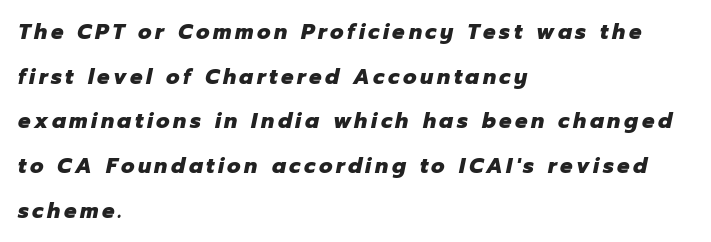
Rows of type keep a wide berth in the vertical direction. Short and long lines alike share a common starting point at left. This sample uses an oblique cut, with every glyph tilted off the vertical. How heavy is the stroke? Heavy — this is a bold. Quick note: underline off.
